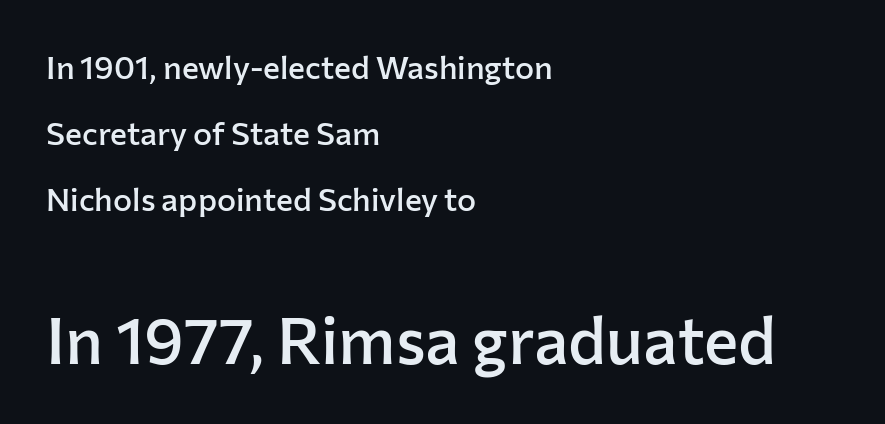
Q: Is the text bold? A: Semi-bold.
Q: Is the text italic (slanted)? A: No, it is upright.
Q: Is the typeface a serif or a sans-serif typeface? A: Sans-serif.
Q: Is the text underlined? A: No.
Q: How is the paragraph aligned? A: Left-aligned.
Q: Is the spacing between letters normal or unusually wide? A: Normal.
Q: Is the spacing between lines tight, normal or loose? A: Loose.
Q: Which block of text is set in a larger size, the first (top) or the second (bottom)? A: The second (bottom) one.
Q: Width (condensed, normal, or wide)? A: Normal.
Q: Stroke contrast? A: Low.
Q: x-height? A: Medium.
Q: Monospaced? A: No.
